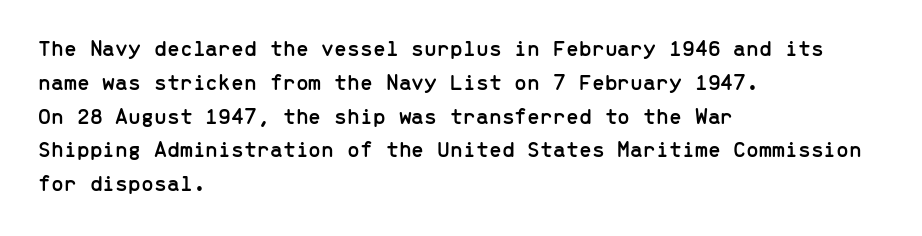
The image shows 23 px text type, upright; set left-aligned, normal line spacing (1.47x), normal letter spacing, not underlined.
